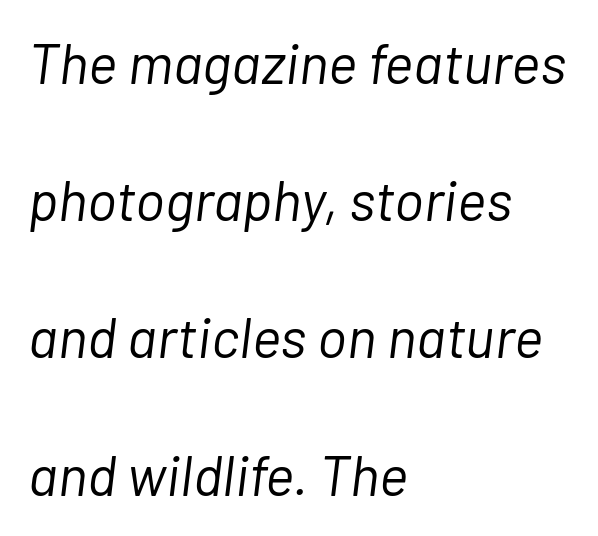
The type is set solid horizontally, with unmodified tracking. If you drew a line through each stem, it would be angled. Stroke thickness stays within the range of a standard reading face or lighter. Do the characters align in a grid? No, the font is proportional. Students, observe: this is what heavily led, spacious text looks like.
